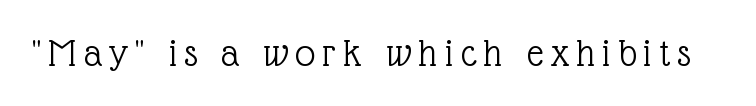
{"serif": "yes", "italic": "no", "bold": "no", "weight": "light", "width": "normal", "x_height": "medium", "monospaced": "no", "underline": "no", "glyph_px": 40}
